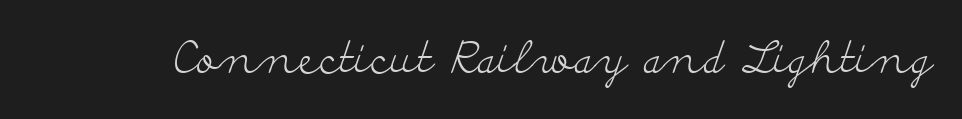
{"serif": "yes", "bold": "no", "weight": "light", "width": "wide", "stroke_contrast": "low", "x_height": "small", "monospaced": "no", "underline": "no", "letter_spacing": "normal", "letter_spacing_em": 0.0, "glyph_px": 44}
